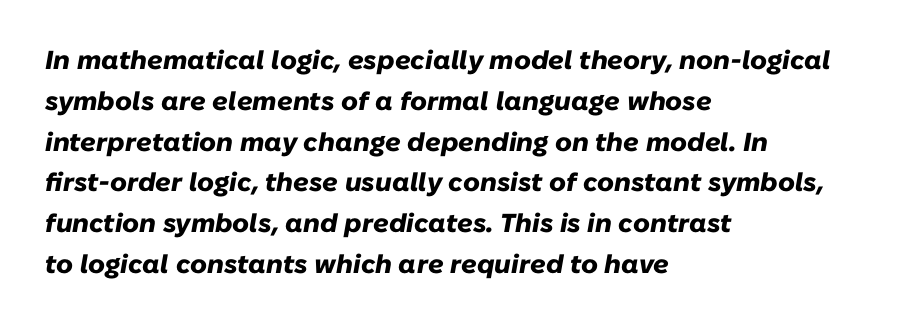
Q: Is the text bold? A: Yes.
Q: Is the text italic (slanted)? A: Yes, it leans right by about 10 degrees.
Q: Is the text underlined? A: No.
Q: How is the paragraph aligned? A: Left-aligned.
Q: Is the spacing between letters normal or unusually wide? A: Normal.
Q: Is the spacing between lines tight, normal or loose? A: Normal.
